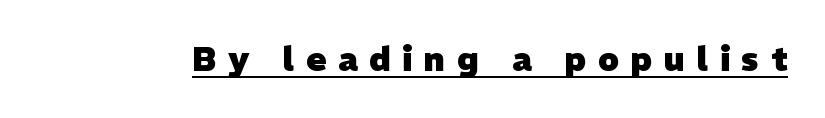
Unlike a traditional serif, this face leaves its strokes unadorned. Inter-character spacing is expanded well beyond the font's built-in metrics. The words here are underlined. A dark, heavy texture on the line: the type is bold. Do the characters align in a grid? No, the font is proportional.
